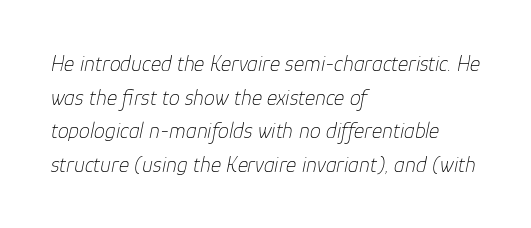
Q: Is the text bold? A: No.
Q: Is the text italic (slanted)? A: Yes, it leans right by about 12 degrees.
Q: Is the text underlined? A: No.
Q: How is the paragraph aligned? A: Left-aligned.
Q: Is the spacing between letters normal or unusually wide? A: Normal.
Q: Is the spacing between lines tight, normal or loose? A: Normal.
